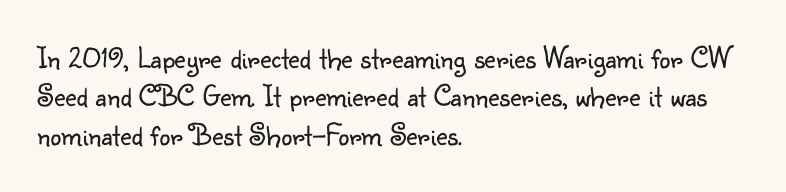
The type family on display is of the sans-serif kind. You could not count columns in this text — the font is proportionally spaced. The typography opts for an upright posture over an oblique one. The space beneath each line is pristine and unruled.
